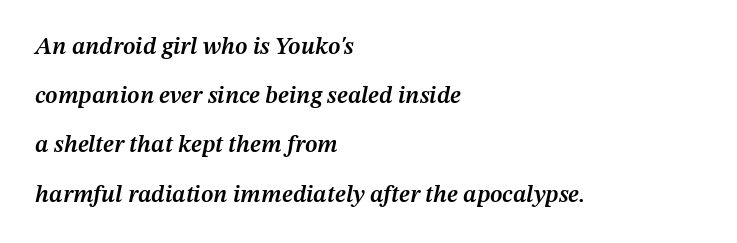
{"italic": "yes", "lean": "right", "slant_degrees": 12, "bold": "semi", "underline": "no", "align": "left", "line_spacing": "loose", "line_spacing_ratio": 2.05, "letter_spacing": "normal", "letter_spacing_em": 0.0, "glyph_px": 24}
